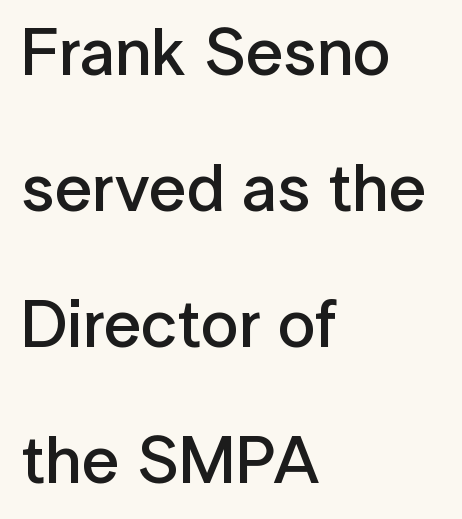
{"serif": "no", "italic": "no", "bold": "semi", "weight": "semibold", "width": "normal", "stroke_contrast": "low", "x_height": "medium", "monospaced": "no", "underline": "no", "align": "left", "line_spacing": "loose", "line_spacing_ratio": 2.03, "letter_spacing": "normal", "letter_spacing_em": 0.0, "glyph_px": 67}
